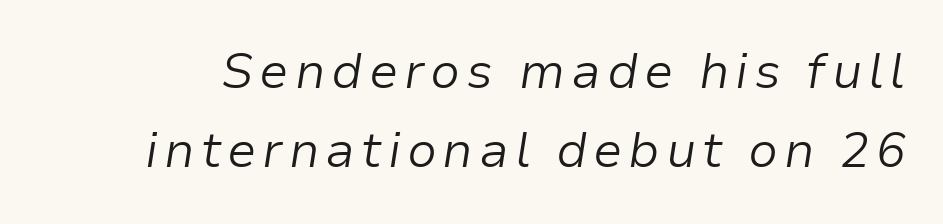
The image shows 49 px light type, italic (leaning right); set normal line spacing (1.62x), not underlined; low stroke contrast and a medium x-height.
